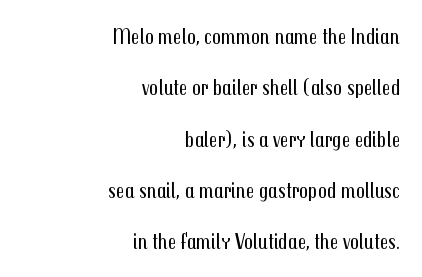
Q: Is the text bold? A: No.
Q: Is the text italic (slanted)? A: No, it is upright.
Q: Is the text underlined? A: No.
Q: How is the paragraph aligned? A: Right-aligned.
Q: Is the spacing between letters normal or unusually wide? A: Normal.
Q: Is the spacing between lines tight, normal or loose? A: Loose.
